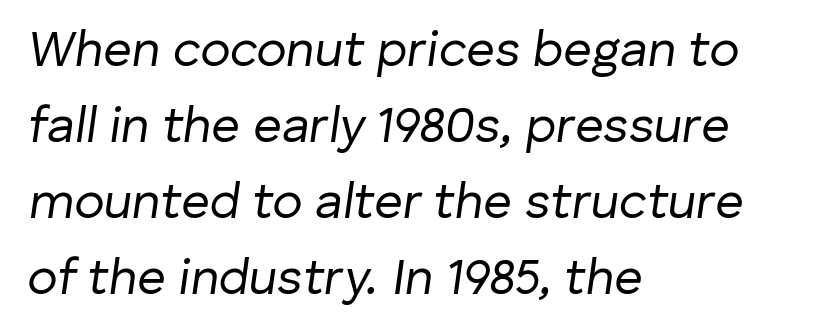
{"italic": "yes", "lean": "right", "slant_degrees": 8, "bold": "no", "weight": "regular", "width": "normal", "stroke_contrast": "low", "x_height": "medium", "monospaced": "no", "underline": "no", "align": "left", "line_spacing": "normal", "line_spacing_ratio": 1.52, "letter_spacing": "normal", "letter_spacing_em": 0.0, "glyph_px": 50}
